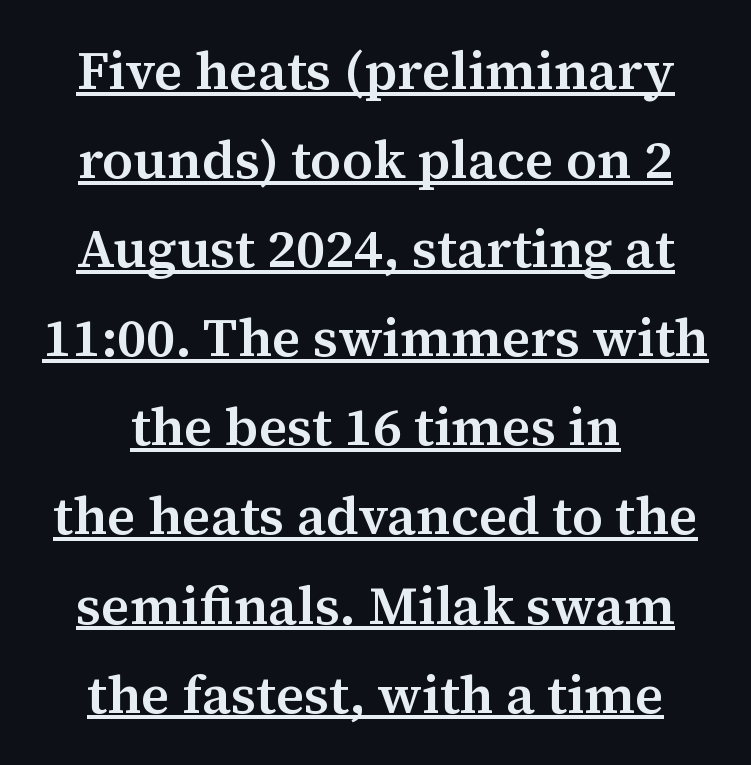
{"serif": "yes", "italic": "no", "bold": "semi", "weight": "semibold", "width": "normal", "stroke_contrast": "medium", "x_height": "medium", "monospaced": "no", "underline": "yes", "align": "center", "line_spacing": "normal", "line_spacing_ratio": 1.65, "letter_spacing": "normal", "letter_spacing_em": 0.0, "glyph_px": 54}
